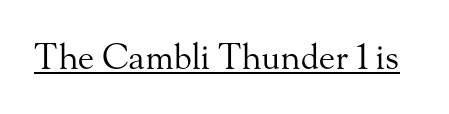
The image shows 35 px regular-weight serif type, upright; set normal letter spacing, underlined; medium stroke contrast and a small x-height.
